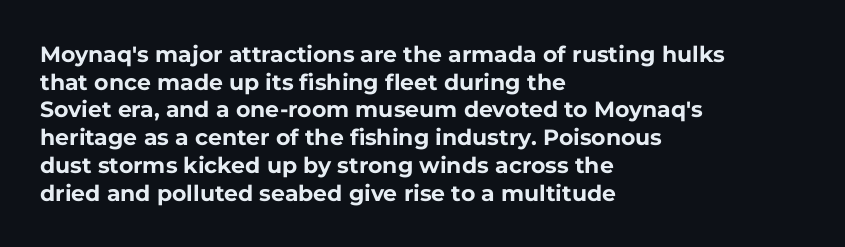
These words are printed bold, with thick strokes throughout. The string is rendered with underlining switched off. What's the leading like? Ordinary, nothing unusual. Tracking value appears to be zero — textbook default spacing. This rendering uses left alignment, leaving the right contour irregular. Every stem runs plumb, perpendicular to the baseline.
